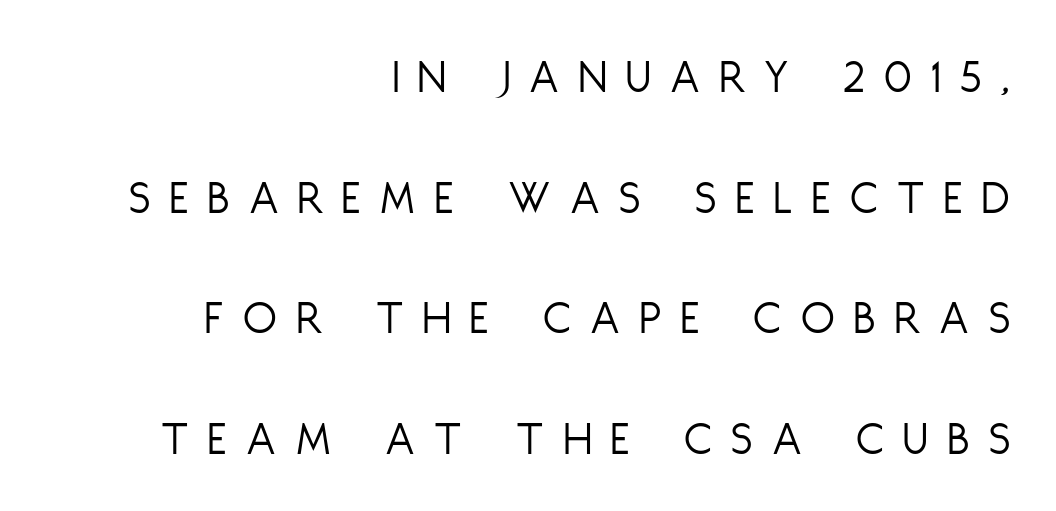
{"serif": "no", "italic": "no", "bold": "no", "weight": "light", "width": "condensed", "stroke_contrast": "low", "x_height": "large", "monospaced": "no", "underline": "no", "align": "right", "line_spacing": "loose", "line_spacing_ratio": 2.46, "letter_spacing": "wide", "letter_spacing_em": 0.4, "glyph_px": 49}
